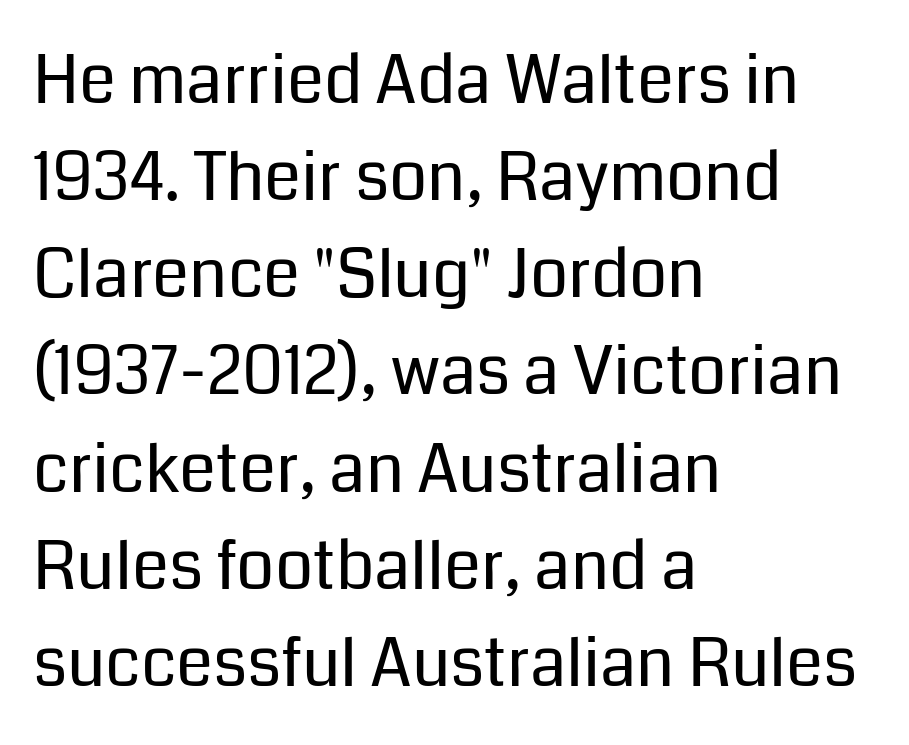
{"serif": "no", "italic": "no", "bold": "no", "weight": "regular", "width": "normal", "stroke_contrast": "low", "x_height": "medium", "monospaced": "no", "underline": "no", "align": "left", "line_spacing": "normal", "line_spacing_ratio": 1.45, "letter_spacing": "normal", "letter_spacing_em": 0.0, "glyph_px": 67}
